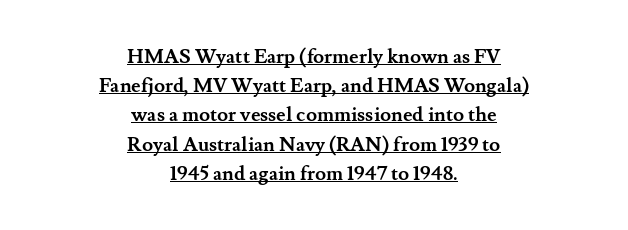
The image shows 20 px bold type, upright; set centered, normal line spacing (1.46x), normal letter spacing, underlined.
